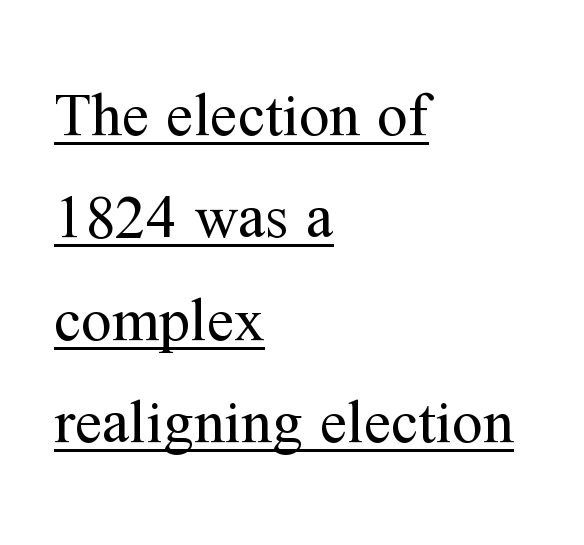
Vertically, the passage feels balanced, rows spaced as you'd expect. A classic flush-left, rag-right setting is used for this passage. Letter spacing: default. The letters look calm and open, with moderate or lighter stems. Serifs: yes, visible at the terminals of the letterforms.
